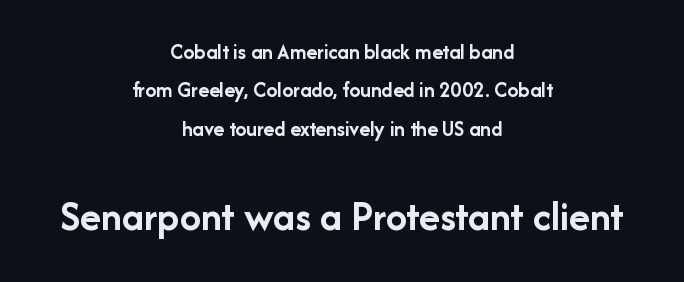
The image shows 43 px semibold sans-serif type, upright; set centered, line spacing 1.75x, normal letter spacing, not underlined; the second (bottom) block is 1.95x larger; low stroke contrast and a medium x-height.
